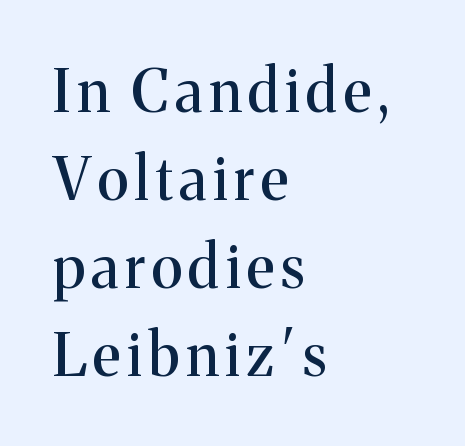
{"serif": "yes", "italic": "no", "width": "normal", "stroke_contrast": "medium", "x_height": "medium", "monospaced": "no", "underline": "no", "align": "left", "line_spacing": "normal", "line_spacing_ratio": 1.49, "glyph_px": 59}
